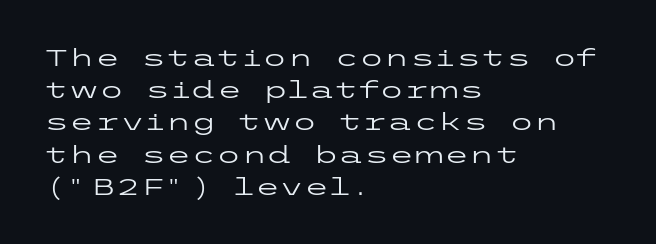
Q: Is the text bold? A: No.
Q: Is the text italic (slanted)? A: No, it is upright.
Q: Is the text underlined? A: No.
Q: How is the paragraph aligned? A: Left-aligned.
Q: Is the spacing between letters normal or unusually wide? A: Normal.
Q: Is the spacing between lines tight, normal or loose? A: Normal.
